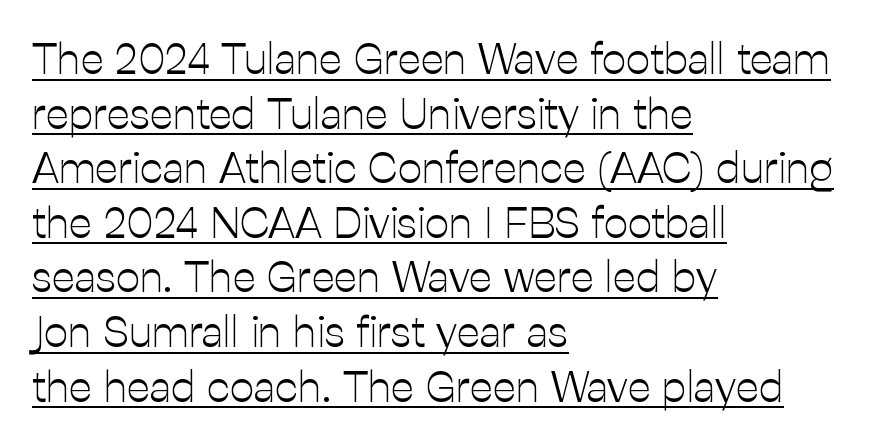
{"serif": "no", "italic": "no", "bold": "no", "weight": "light", "width": "normal", "stroke_contrast": "low", "x_height": "medium", "monospaced": "no", "underline": "yes", "align": "left", "line_spacing": "normal", "line_spacing_ratio": 1.27, "letter_spacing": "normal", "letter_spacing_em": 0.0, "glyph_px": 43}
